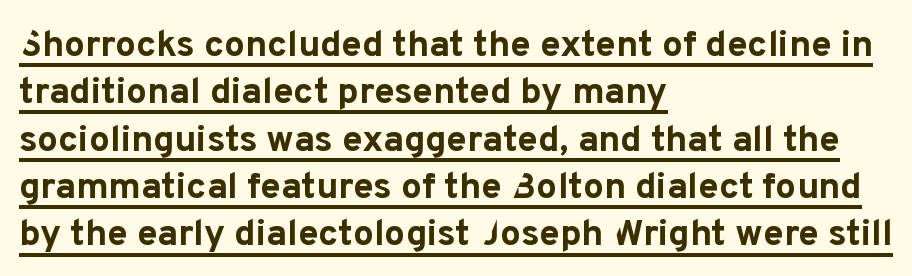
Q: Is the text bold? A: Yes.
Q: Is the text italic (slanted)? A: No, it is upright.
Q: Is the typeface a serif or a sans-serif typeface? A: Sans-serif.
Q: Is the text underlined? A: Yes.
Q: How is the paragraph aligned? A: Left-aligned.
Q: Is the spacing between letters normal or unusually wide? A: Normal.
Q: Is the spacing between lines tight, normal or loose? A: Normal.
Q: Width (condensed, normal, or wide)? A: Normal.
Q: Stroke contrast? A: Low.
Q: x-height? A: Medium.
Q: Monospaced? A: No.
